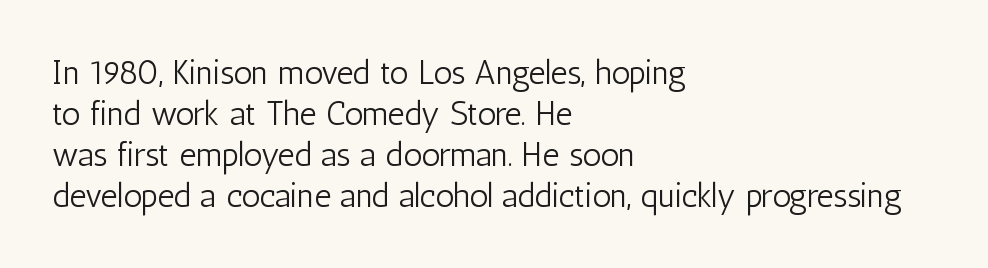
{"serif": "no", "italic": "no", "bold": "no", "weight": "light", "width": "condensed", "stroke_contrast": "low", "x_height": "medium", "monospaced": "no", "underline": "no", "align": "left", "line_spacing_ratio": 1.24, "letter_spacing": "normal", "letter_spacing_em": 0.0, "glyph_px": 33}
